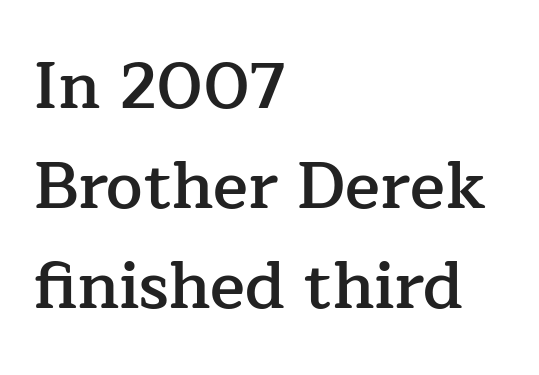
Q: Is the text bold? A: Semi-bold.
Q: Is the text italic (slanted)? A: No, it is upright.
Q: Is the typeface a serif or a sans-serif typeface? A: Serif.
Q: Is the text underlined? A: No.
Q: How is the paragraph aligned? A: Left-aligned.
Q: Is the spacing between letters normal or unusually wide? A: Normal.
Q: Is the spacing between lines tight, normal or loose? A: Normal.
Q: Width (condensed, normal, or wide)? A: Normal.
Q: Stroke contrast? A: Low.
Q: x-height? A: Medium.
Q: Monospaced? A: No.
